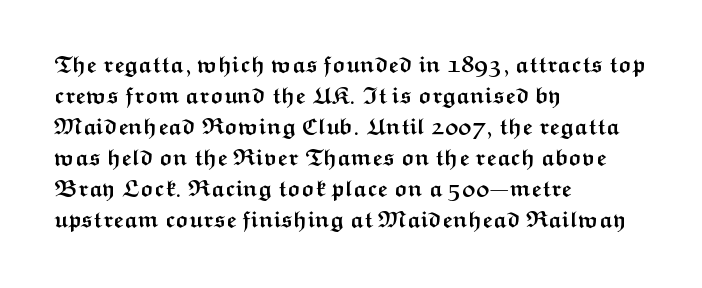
{"italic": "no", "bold": "yes", "underline": "no", "align": "left", "line_spacing": "normal", "line_spacing_ratio": 1.35, "letter_spacing": "normal", "letter_spacing_em": 0.0, "glyph_px": 23}
